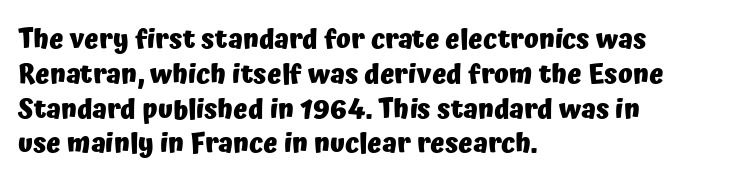
The words here are not underlined. Style check: upright. Typesetter's note: full bold, strokes at maximum text heaviness. Left-aligned paragraph, ragged on the right. One glance says typical: line gaps are just what's usual. Look at the tracking — it's just the regular setting, nothing added.
